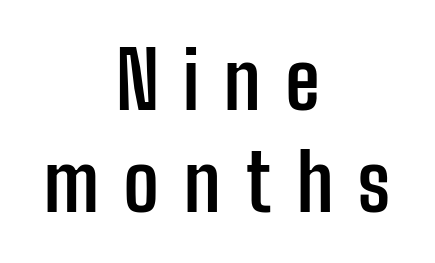
The strip under each line holds only bare page. The whitespace from short lines is split evenly between both sides. Classification — sans serif. The passage shown is emphatically bold. The block of text has a typical density, with ordinary space between rows.
